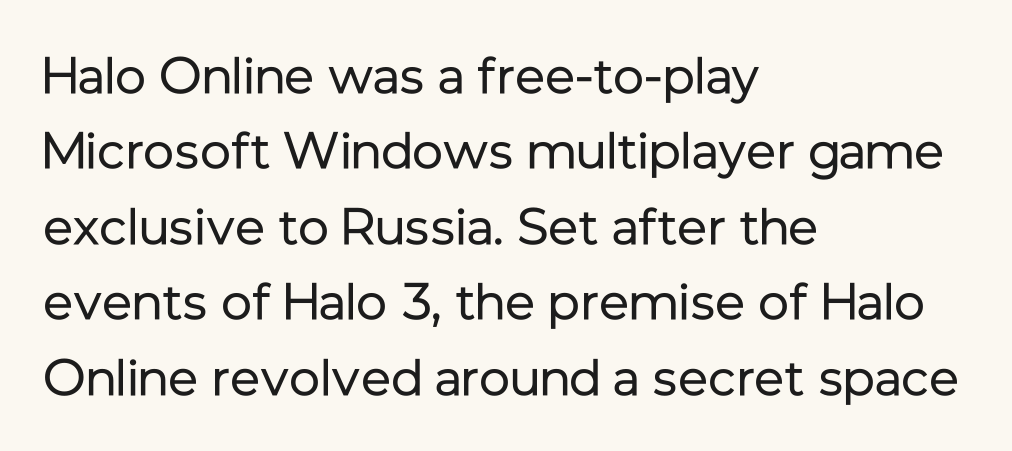
{"serif": "no", "italic": "no", "bold": "no", "weight": "regular", "width": "normal", "stroke_contrast": "low", "x_height": "medium", "monospaced": "no", "underline": "no", "align": "left", "line_spacing": "normal", "line_spacing_ratio": 1.48, "letter_spacing": "normal", "letter_spacing_em": 0.0, "glyph_px": 51}
